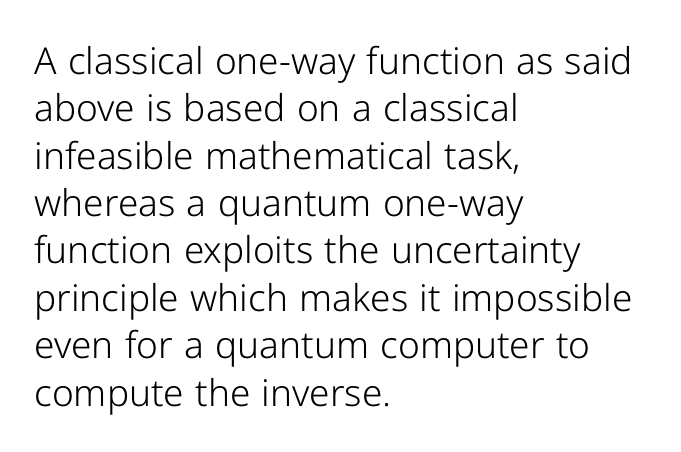
The image shows 37 px light sans-serif type, upright; set left-aligned, normal line spacing (1.28x), normal letter spacing, not underlined; low stroke contrast and a medium x-height.
